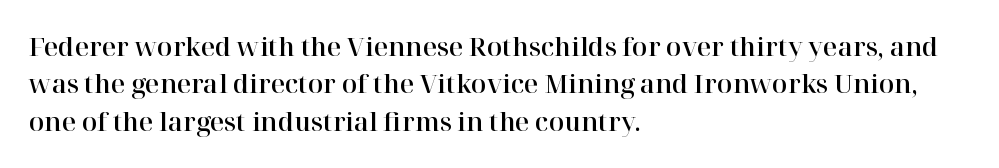
The rendering anchors every line to the left-hand side. The vertical gap from one line to the next is medium. The letterforms sit shoulder to shoulder at normal distance. Lines of text with bare space underneath. This is roman type, the default non-slanted kind.
